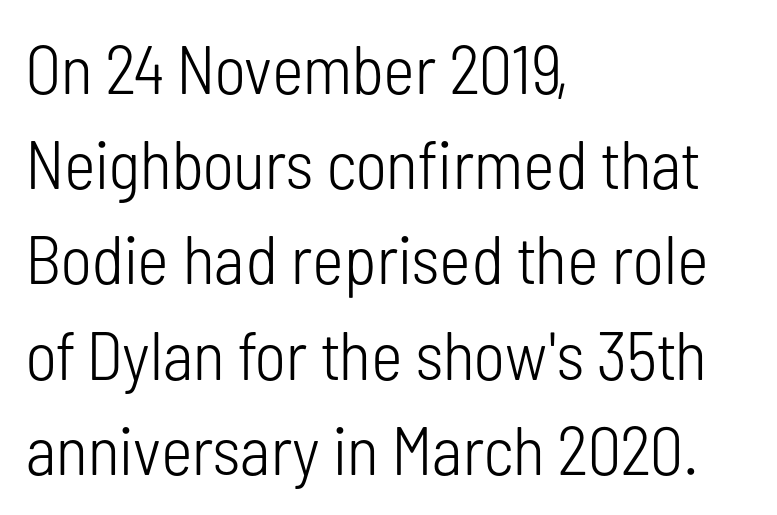
The image shows 68 px light, condensed sans-serif type, upright; set left-aligned, normal line spacing (1.4x), normal letter spacing, not underlined; low stroke contrast and a medium x-height.
